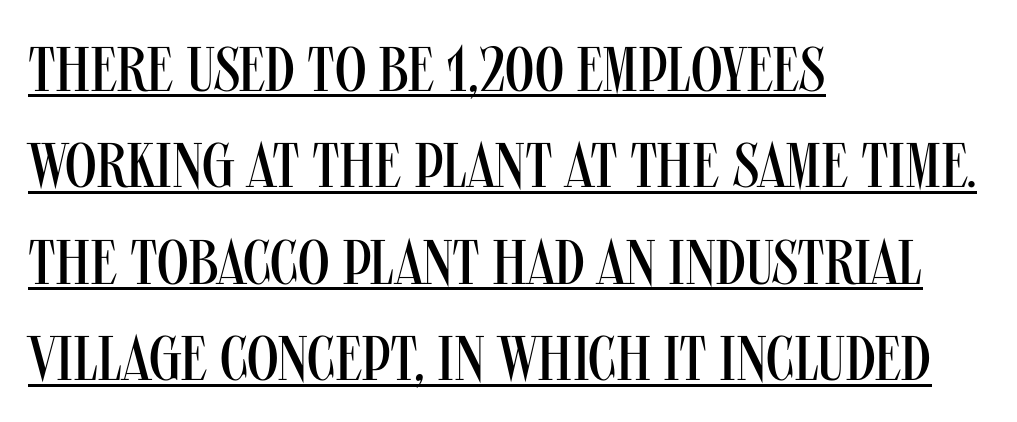
{"serif": "no", "italic": "no", "bold": "no", "weight": "regular", "width": "condensed", "stroke_contrast": "medium", "x_height": "large", "monospaced": "no", "underline": "yes", "align": "left", "line_spacing": "normal", "line_spacing_ratio": 1.53, "letter_spacing": "normal", "letter_spacing_em": 0.0, "glyph_px": 63}
